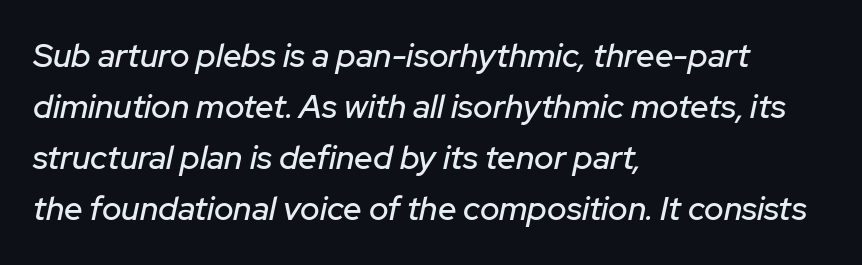
Q: Is the text italic (slanted)? A: Yes, it leans right by about 12 degrees.
Q: Is the text underlined? A: No.
Q: How is the paragraph aligned? A: Left-aligned.
Q: Is the spacing between letters normal or unusually wide? A: Normal.
Q: Is the spacing between lines tight, normal or loose? A: Normal.
Q: Width (condensed, normal, or wide)? A: Normal.
Q: Stroke contrast? A: Low.
Q: x-height? A: Medium.
Q: Monospaced? A: No.
